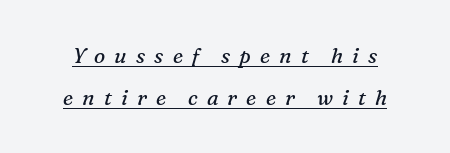
One glance says open: line gaps are wider than usual. The string is rendered with underlining switched on. This reads as an unemphasized weight, regular at the heaviest. Yep, that's italic — everything's leaning. In terms of letterspacing, this is a distinctly airy, spread setting.
